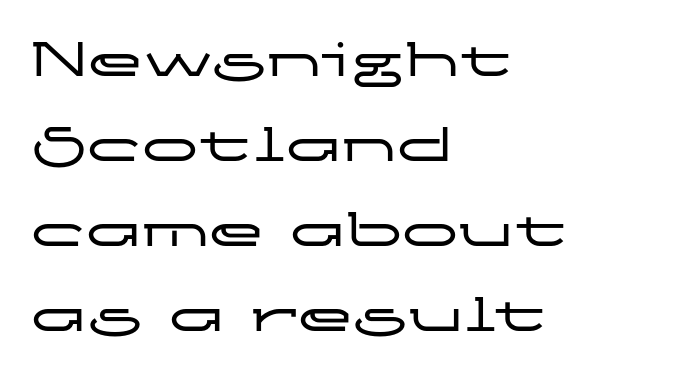
{"serif": "no", "italic": "no", "width": "wide", "stroke_contrast": "low", "x_height": "medium", "monospaced": "no", "underline": "no", "align": "left", "line_spacing": "normal", "line_spacing_ratio": 1.52, "letter_spacing": "normal", "letter_spacing_em": 0.0, "glyph_px": 56}
